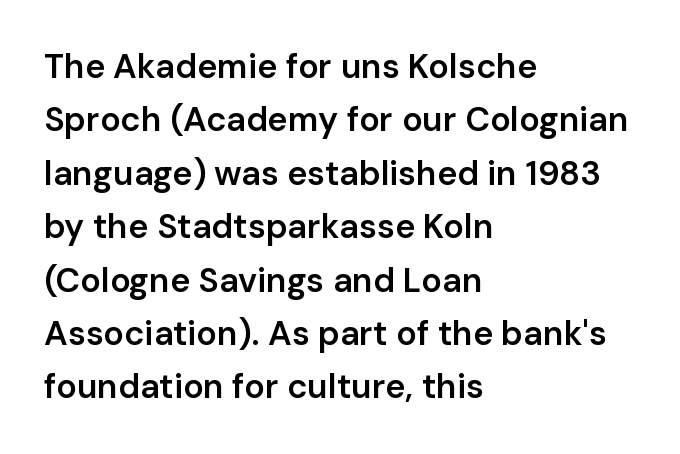
Looks like regular typesetting: each glyph gets only the width it needs. This sample is left-justified, so line endings fall wherever the words run out. I'd describe the lettering as semibold — firm but not a full bold. Grotesque or geometric, the face here clearly has no serifs. A normal amount of white space separates one row of letters from the next.
